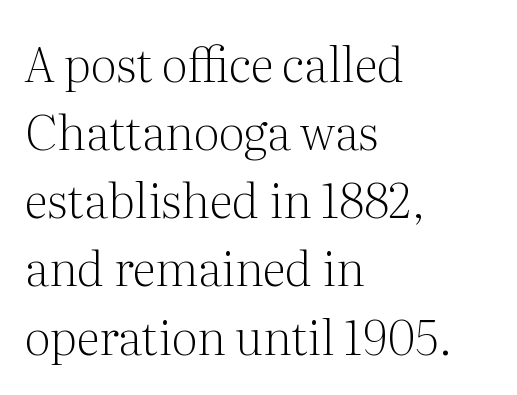
{"serif": "yes", "italic": "no", "bold": "no", "weight": "light", "width": "normal", "stroke_contrast": "medium", "x_height": "medium", "monospaced": "no", "underline": "no", "align": "left", "line_spacing": "normal", "line_spacing_ratio": 1.42, "letter_spacing": "normal", "letter_spacing_em": 0.0, "glyph_px": 48}
